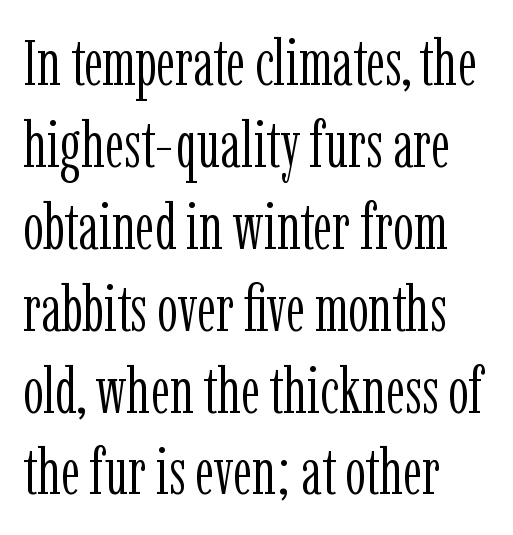
{"serif": "yes", "italic": "no", "bold": "no", "weight": "light", "width": "condensed", "stroke_contrast": "low", "x_height": "medium", "monospaced": "no", "underline": "no", "align": "left", "line_spacing": "normal", "line_spacing_ratio": 1.26, "letter_spacing": "normal", "letter_spacing_em": 0.0, "glyph_px": 65}
